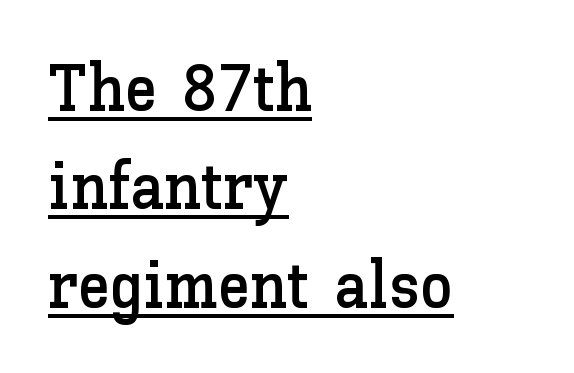
Compared with undecorated copy, this sample adds a rule below the words. Teacher's note: observe the even left margin — that is flush-left alignment. The letters stand straight up with perfectly vertical stems. Honestly, the row spacing looks completely unremarkable. Observe the ordinary spacing: letters are neighbours, not strangers.
